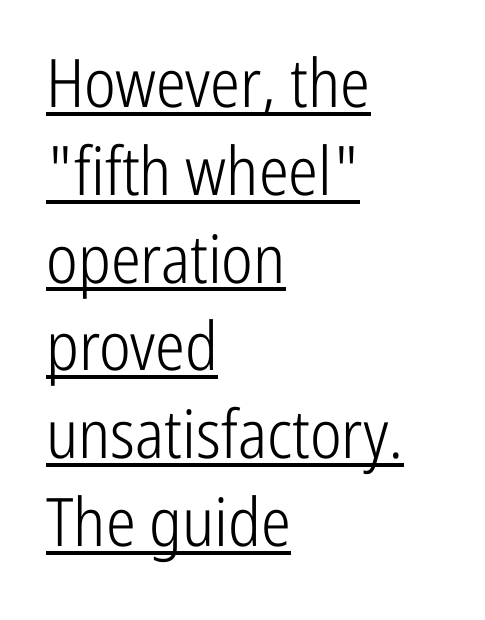
{"serif": "no", "italic": "no", "bold": "no", "weight": "light", "width": "condensed", "stroke_contrast": "low", "x_height": "medium", "monospaced": "no", "underline": "yes", "align": "left", "line_spacing": "normal", "line_spacing_ratio": 1.31, "letter_spacing": "normal", "letter_spacing_em": 0.0, "glyph_px": 67}
